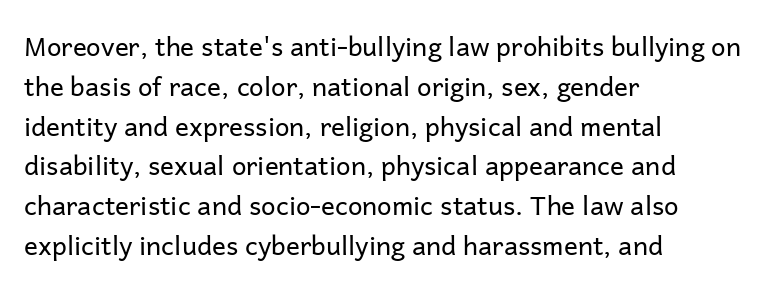
Q: Is the text bold? A: No.
Q: Is the text italic (slanted)? A: No, it is upright.
Q: Is the text underlined? A: No.
Q: How is the paragraph aligned? A: Left-aligned.
Q: Is the spacing between letters normal or unusually wide? A: Normal.
Q: Is the spacing between lines tight, normal or loose? A: Normal.
